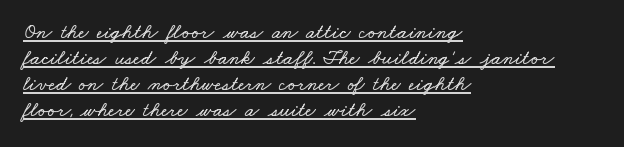
The image shows 21 px text type; set left-aligned, line spacing 1.24x, normal letter spacing, underlined.
